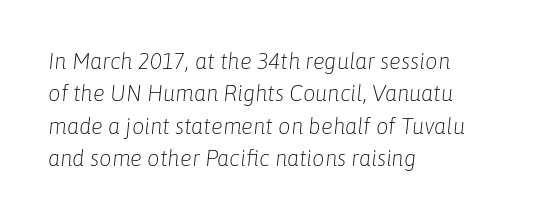
Q: Is the text bold? A: No.
Q: Is the text italic (slanted)? A: Yes, it leans right by about 6 degrees.
Q: Is the text underlined? A: No.
Q: How is the paragraph aligned? A: Left-aligned.
Q: Is the spacing between letters normal or unusually wide? A: Normal.
Q: Is the spacing between lines tight, normal or loose? A: Normal.
